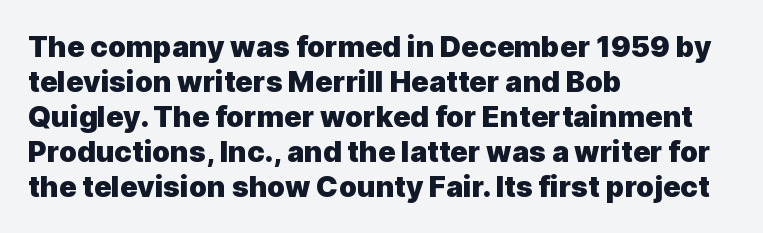
Q: Is the text bold? A: Yes.
Q: Is the text italic (slanted)? A: No, it is upright.
Q: Is the typeface a serif or a sans-serif typeface? A: Sans-serif.
Q: Is the text underlined? A: No.
Q: How is the paragraph aligned? A: Left-aligned.
Q: Is the spacing between letters normal or unusually wide? A: Normal.
Q: Width (condensed, normal, or wide)? A: Normal.
Q: x-height? A: Medium.
Q: Monospaced? A: No.
